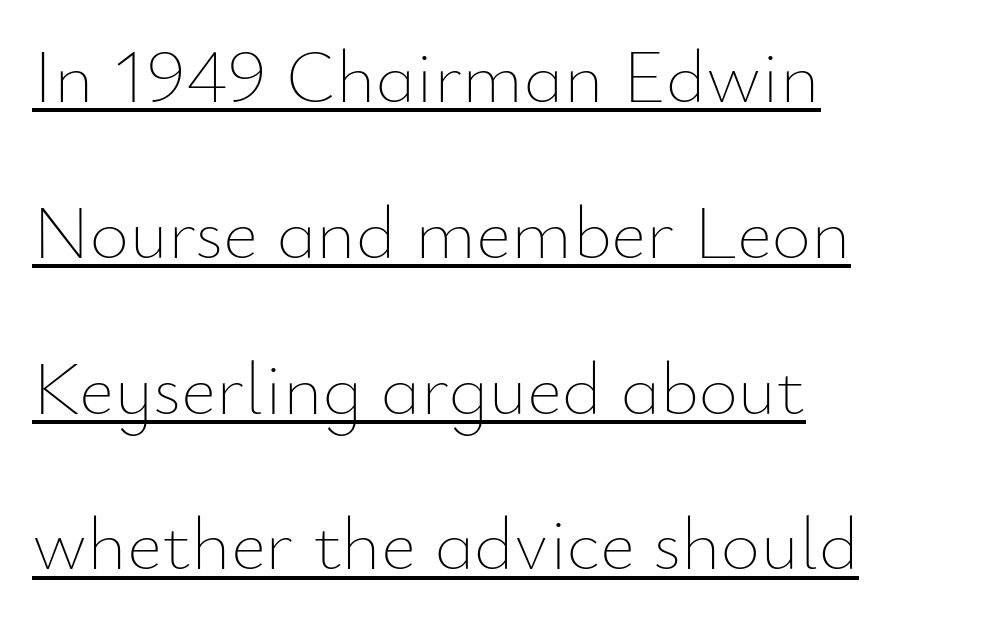
The image shows 76 px thin type, upright; set left-aligned, loose line spacing (2.05x), normal letter spacing, underlined; low stroke contrast and a small x-height.
